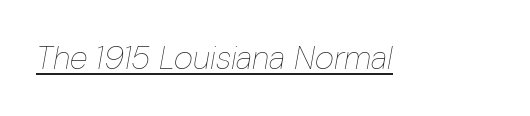
The image shows 33 px thin, condensed type, italic (leaning right); set normal letter spacing, underlined; low stroke contrast and a medium x-height.
